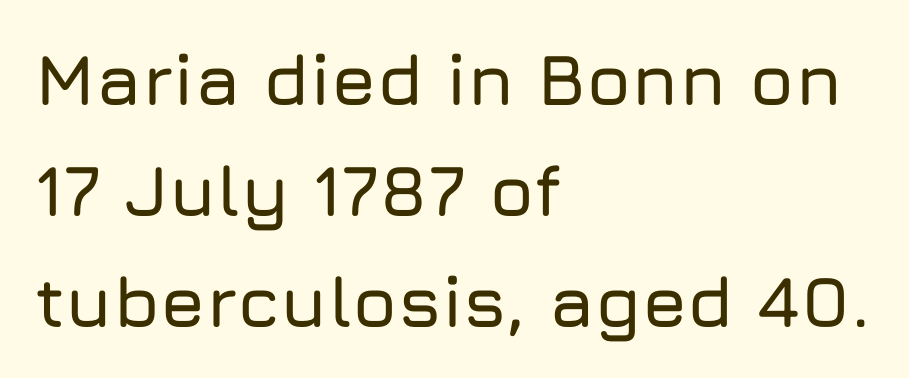
These lines were composed using upright roman letters. A normal amount of white space separates one row of letters from the next. This sample uses plain, unmodified letter spacing. Grotesque or geometric, the face here clearly has no serifs. The setting favours the left margin, as ordinary paragraphs usually do.
